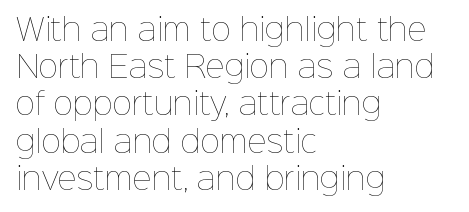
The image shows 30 px thin type, upright; set left-aligned, line spacing 1.24x, normal letter spacing, not underlined; low stroke contrast and a medium x-height.
